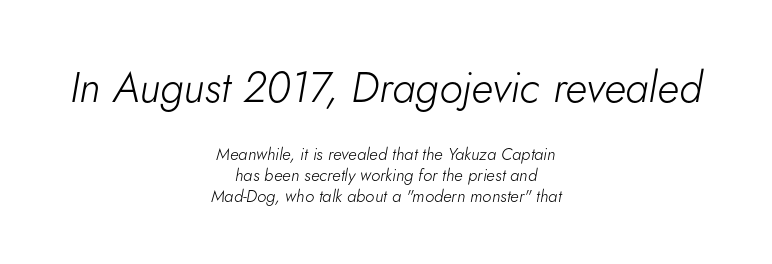
Weight: in the light-to-regular range. Honestly, there is no underline to notice here at all. These lines are rendered in a variable-pitch font. The upper block of text is set noticeably larger than the block beneath it.
